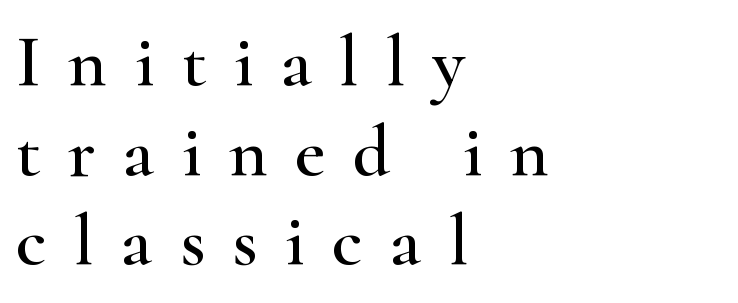
The image shows 74 px wide serif type, upright; set left-aligned, line spacing 1.21x, unusually wide letter spacing (+0.37 em), not underlined; high stroke contrast and a small x-height.
